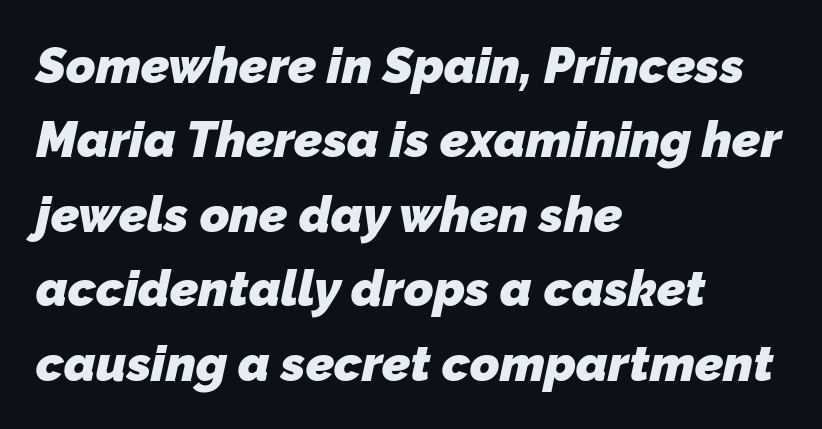
Interline gaps are of average width in this sample. No word sits above an underline. The rendering uses natural spacing where letterforms have individual widths. The letters are bold, with thick, heavy strokes. Nothing unusual about the tracking: characters are spaced as the font intends. The typeface chosen for these lines omits serifs.
